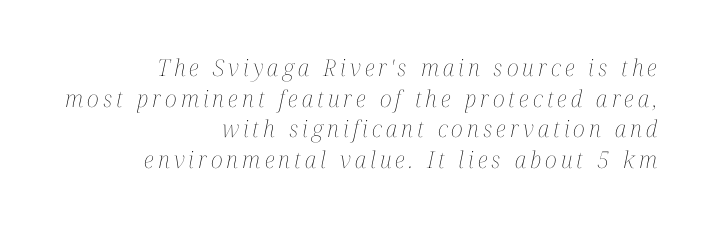
Q: Is the text bold? A: No.
Q: Is the text italic (slanted)? A: Yes, it leans right by about 12 degrees.
Q: Is the text underlined? A: No.
Q: How is the paragraph aligned? A: Right-aligned.
Q: Is the spacing between lines tight, normal or loose? A: Normal.
